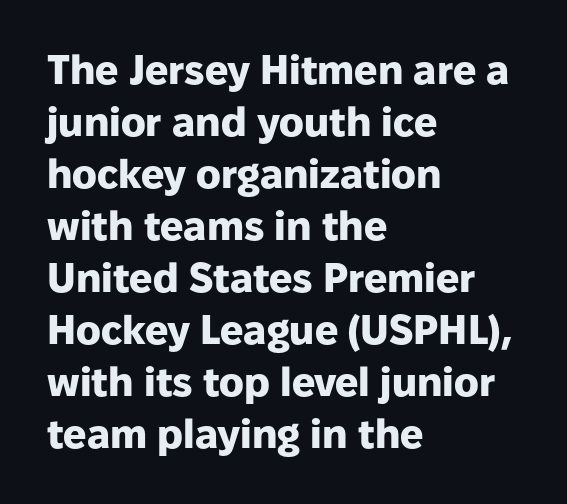
The image shows 41 px heavy sans-serif type, upright; set left-aligned, normal line spacing (1.27x), normal letter spacing, not underlined; low stroke contrast and a medium x-height.
